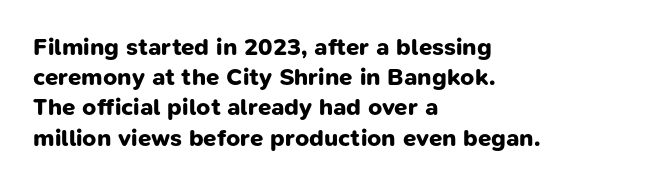
A dark, heavy texture on the line: the type is bold. Compared with typical paragraphs, the rows here are spaced about the same. Visually the block forms a straight wall on the left and a jagged coastline on the right. Descenders hang freely into open space. These lines keep a tight, regular rhythm from letter to letter.
